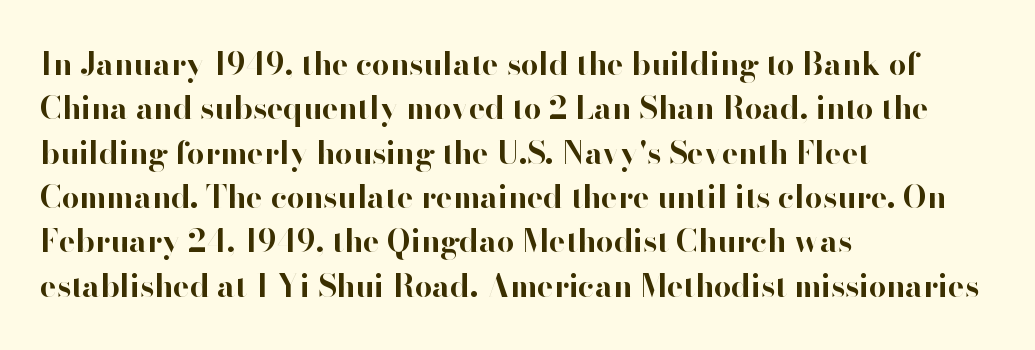
Check where the strokes stop: nothing finishes them off — pure sans. Look at the tracking — it's just the regular setting, nothing added. Bold? Absolutely — the strokes are thick and heavy. A student would call this left alignment; a typographer would say flush left, rag right. If you measured baseline to baseline, you'd find a middling distance.
